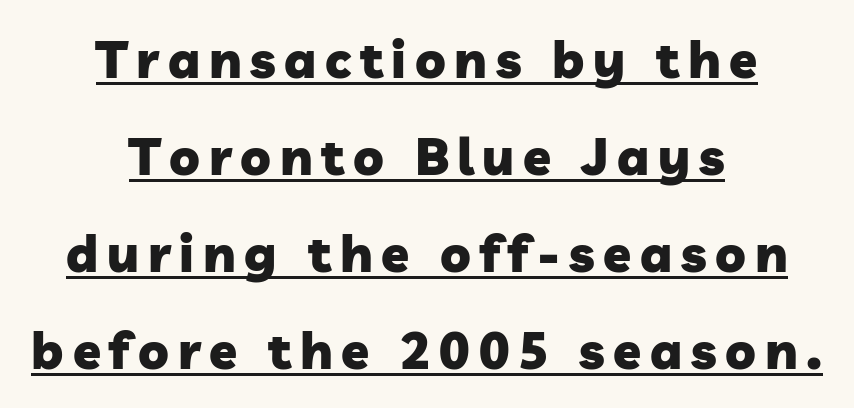
Q: Is the text bold? A: Yes.
Q: Is the typeface a serif or a sans-serif typeface? A: Sans-serif.
Q: Is the text underlined? A: Yes.
Q: How is the paragraph aligned? A: Centered.
Q: Is the spacing between lines tight, normal or loose? A: Loose.
Q: Width (condensed, normal, or wide)? A: Normal.
Q: Stroke contrast? A: Low.
Q: x-height? A: Medium.
Q: Monospaced? A: No.
